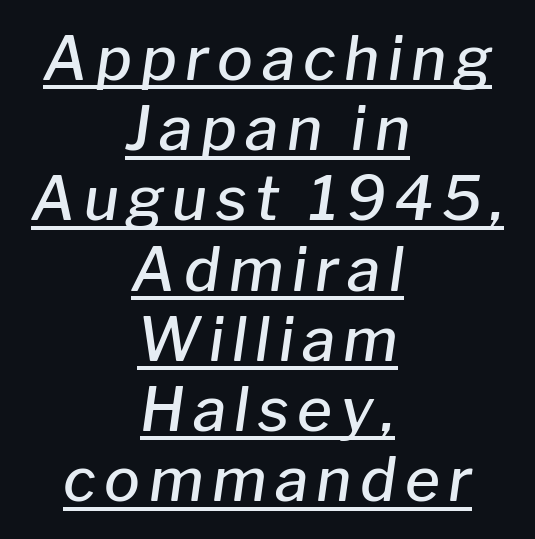
The image shows 60 px semibold type, italic (leaning right); set centered, line spacing 1.17x, underlined; low stroke contrast and a medium x-height.
